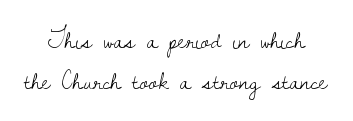
The image shows 26 px text type; set normal line spacing (1.58x), normal letter spacing, not underlined.
